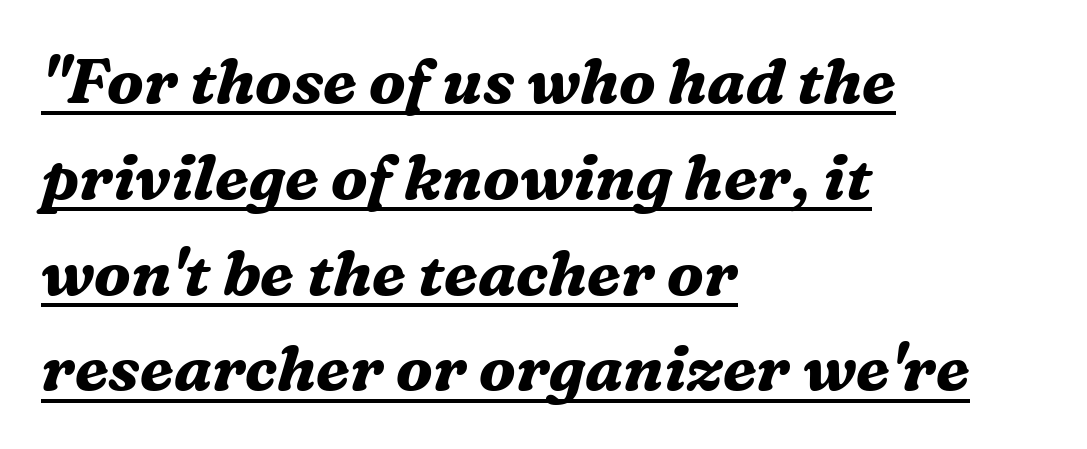
Teacher's note: observe the even left margin — that is flush-left alignment. The passage shown is underscored from start to finish. Varying glyph widths throughout — classic text-font behaviour. Observe the lean: these are italic letterforms.
